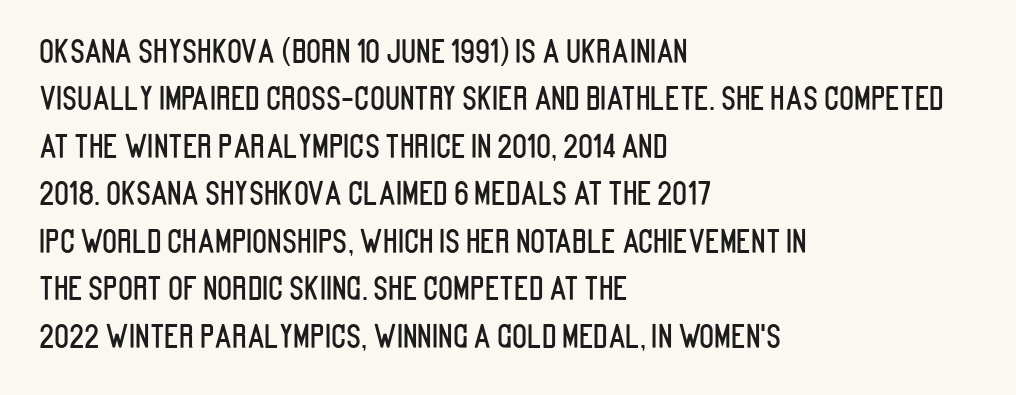
Q: Is the text italic (slanted)? A: No, it is upright.
Q: Is the typeface a serif or a sans-serif typeface? A: Sans-serif.
Q: Is the text underlined? A: No.
Q: How is the paragraph aligned? A: Left-aligned.
Q: Is the spacing between letters normal or unusually wide? A: Normal.
Q: Is the spacing between lines tight, normal or loose? A: Normal.
Q: Width (condensed, normal, or wide)? A: Condensed.
Q: Stroke contrast? A: Low.
Q: x-height? A: Large.
Q: Monospaced? A: No.
